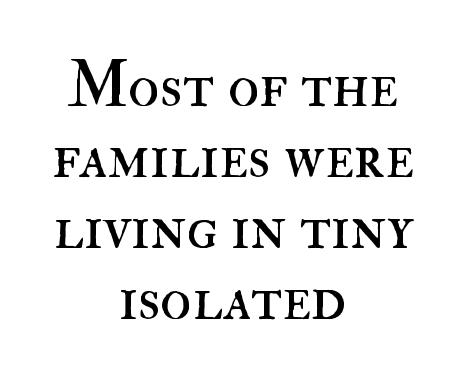
{"italic": "no", "bold": "no", "weight": "regular", "width": "normal", "stroke_contrast": "high", "x_height": "small", "monospaced": "no", "underline": "no", "align": "center", "line_spacing": "tight", "line_spacing_ratio": 1.11, "letter_spacing": "normal", "letter_spacing_em": 0.0, "glyph_px": 64}
